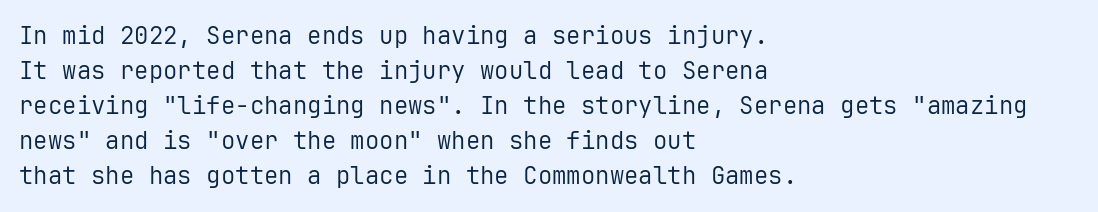
No word sits above an underline. This is the regular roman posture of the typeface. The lines in this sample share a left origin and differ only in where they stop. Successive baselines arrive at the customary interval.
